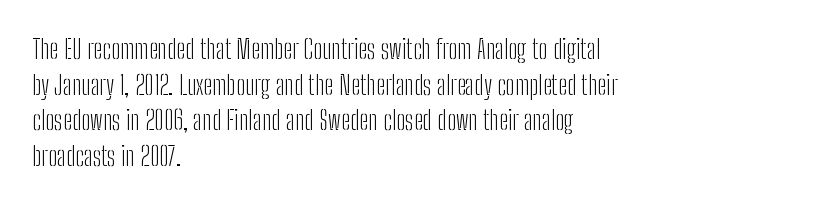
The image shows 27 px text type, upright; set left-aligned, normal line spacing (1.32x), normal letter spacing, not underlined.
